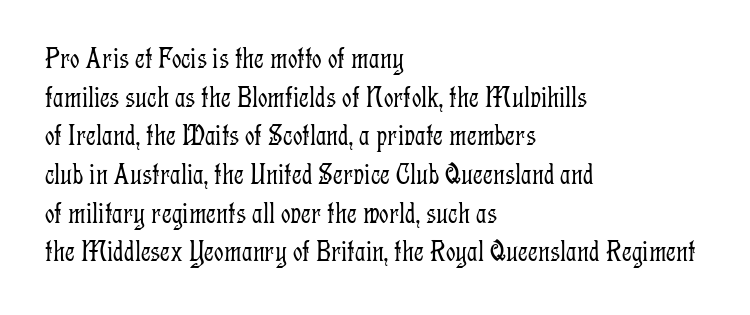
Notice how descenders clear the ascenders below comfortably — that's standard leading. Think standard paragraph weight, or any step lighter than that. The lines are quadded left. Rule under the text: the space is simply empty. Character widths vary here, with narrow letters taking less room than wide ones.
